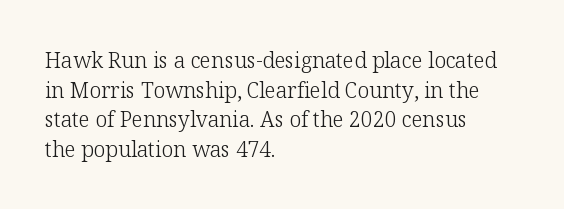
{"italic": "no", "bold": "no", "underline": "no", "align": "left", "line_spacing": "normal", "line_spacing_ratio": 1.41, "letter_spacing": "normal", "letter_spacing_em": 0.0, "glyph_px": 21}
